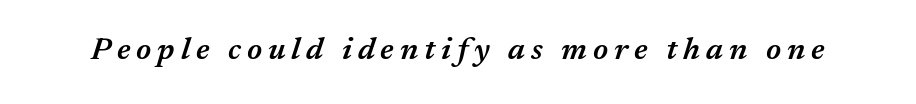
{"italic": "yes", "lean": "right", "slant_degrees": 17, "bold": "semi", "weight": "semibold", "width": "normal", "stroke_contrast": "medium", "x_height": "medium", "monospaced": "no", "underline": "no", "glyph_px": 31}
